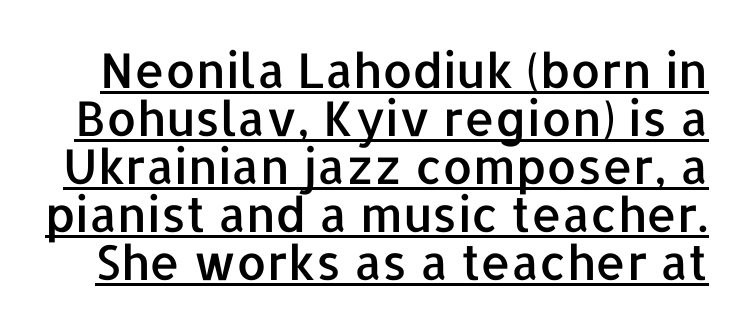
The image shows 48 px sans-serif type, upright; set tight line spacing (1.0x), normal letter spacing, underlined; low stroke contrast and a medium x-height.
